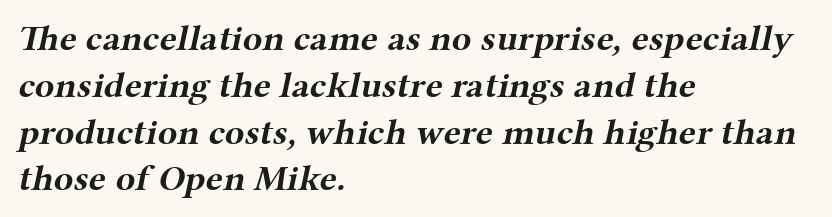
{"serif": "yes", "bold": "yes", "weight": "bold", "width": "wide", "stroke_contrast": "medium", "x_height": "medium", "monospaced": "no", "underline": "no", "align": "left", "line_spacing": "normal", "line_spacing_ratio": 1.3, "letter_spacing": "normal", "letter_spacing_em": 0.0, "glyph_px": 36}
